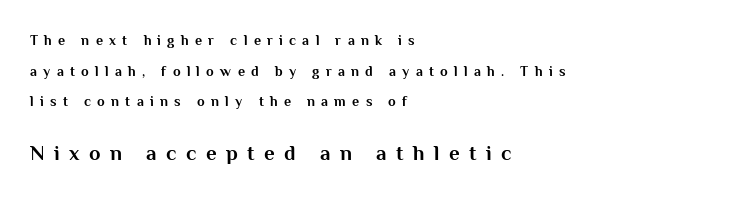
{"italic": "no", "bold": "yes", "underline": "no", "align": "left", "line_spacing": "loose", "line_spacing_ratio": 2.18, "letter_spacing": "wide", "letter_spacing_em": 0.45, "larger_block": "second", "size_ratio": 1.5, "glyph_px": 21}
